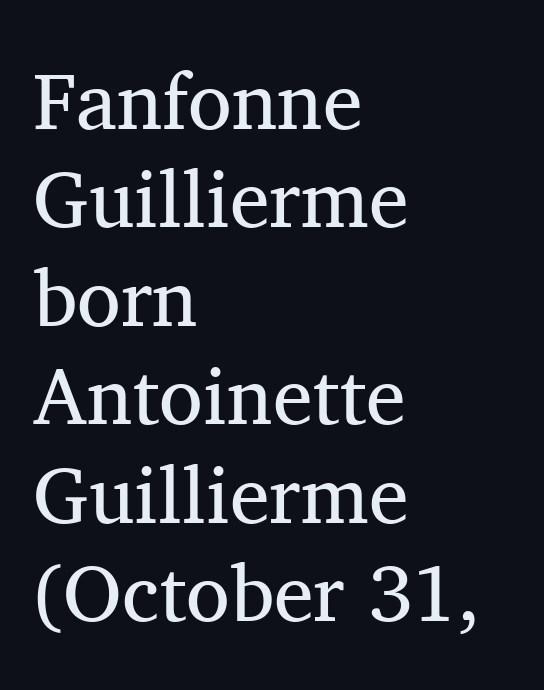
{"serif": "yes", "italic": "no", "bold": "no", "weight": "regular", "width": "normal", "stroke_contrast": "medium", "x_height": "medium", "monospaced": "no", "underline": "no", "align": "left", "line_spacing_ratio": 1.23, "letter_spacing": "normal", "letter_spacing_em": 0.0, "glyph_px": 80}
